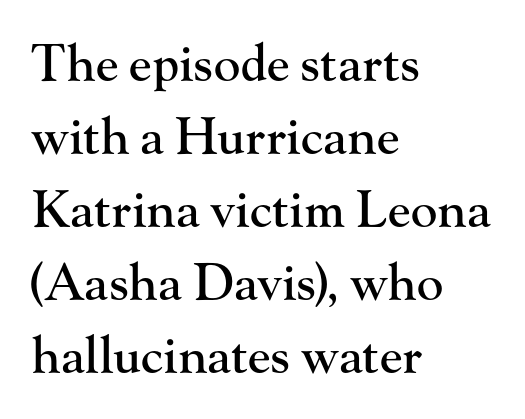
Looks like regular typesetting: each glyph gets only the width it needs. The specimen omits any rule beneath the text block's lines. Notice how the passage keeps a crisp vertical edge on the left only. One glance says typical: line gaps are just what's usual. Regarding serifs, this sample has them.
